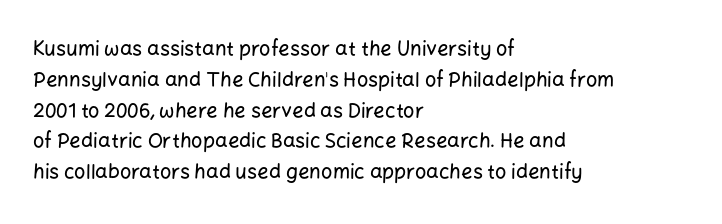
{"italic": "no", "underline": "no", "align": "left", "line_spacing": "normal", "line_spacing_ratio": 1.54, "letter_spacing": "normal", "letter_spacing_em": 0.0, "glyph_px": 20}
